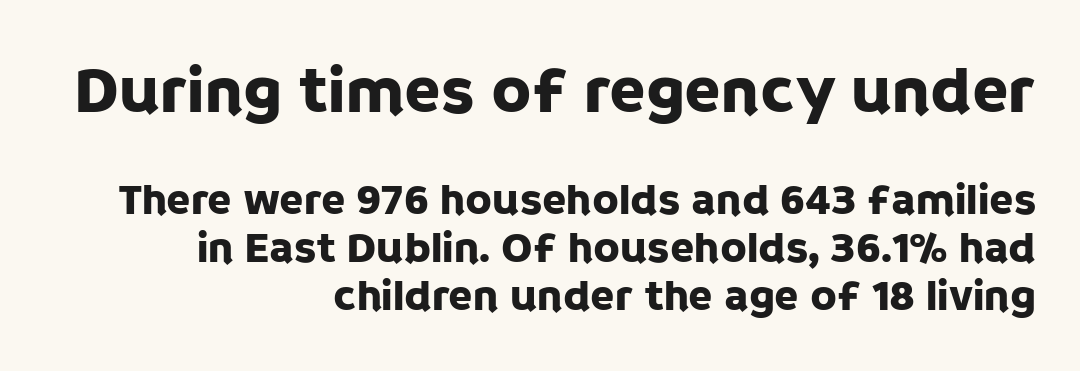
These two chunks differ in scale, with the top chunk taking the larger measure. Rendered with straight, roman letterforms. This rendering employs a face without finishing strokes, i.e., a sans-serif. Vertical spacing — tight. A typesetter would call this proportional, since set widths differ per character.
